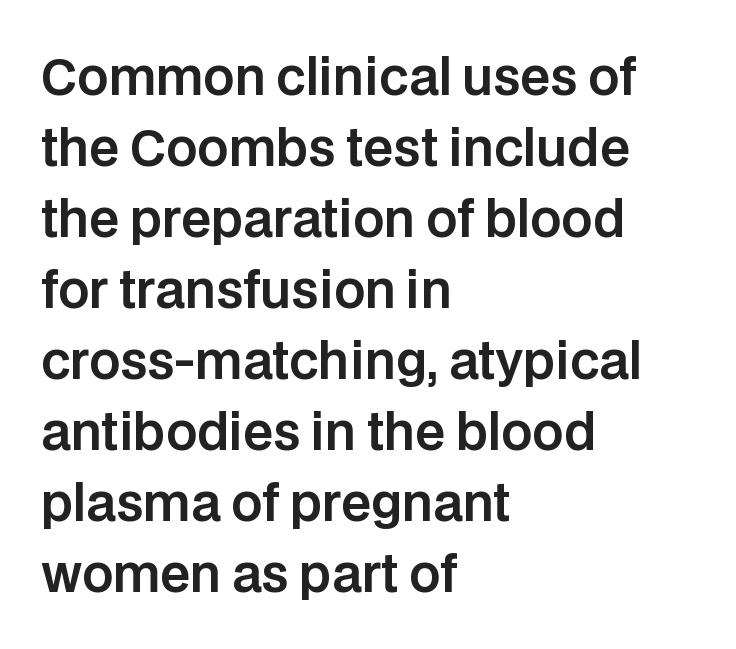
{"serif": "no", "italic": "no", "width": "normal", "stroke_contrast": "low", "x_height": "large", "monospaced": "no", "underline": "no", "align": "left", "line_spacing": "normal", "line_spacing_ratio": 1.45, "letter_spacing": "normal", "letter_spacing_em": 0.0, "glyph_px": 49}
